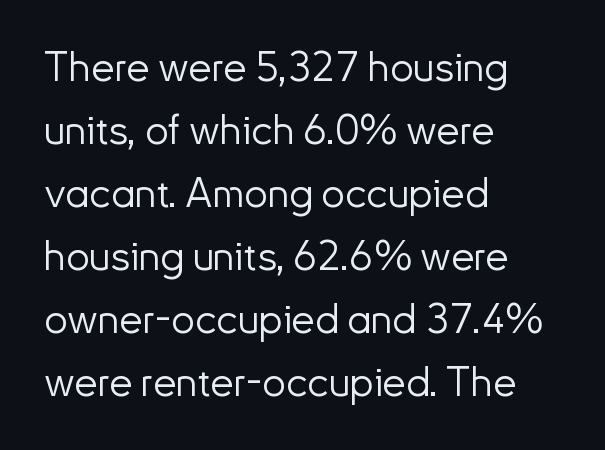
Letters rest on an invisible, unmarked baseline. The designer went with a sans here, leaving each stem footless. The rendering uses natural spacing where letterforms have individual widths. The horizontal fit of the characters is conventional and even. Left-aligned paragraph, ragged on the right.
